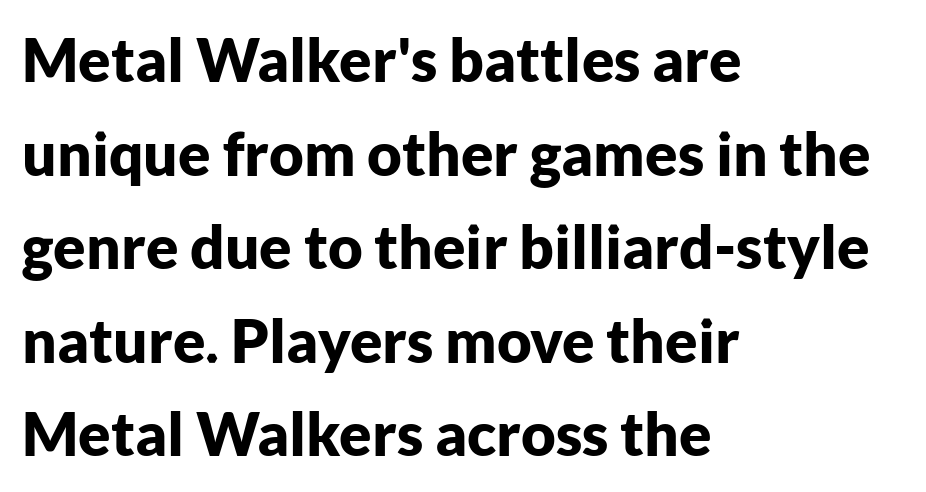
Letter spacing: default. Nothing sits at the stroke ends, so this counts as sans-serif. In terms of posture, this sample is upright. These lines are rendered in a variable-pitch font. The rows are spaced the way most documents space them.
